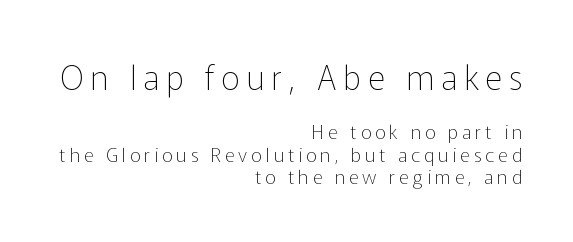
{"serif": "no", "italic": "no", "bold": "no", "weight": "thin", "width": "normal", "stroke_contrast": "low", "x_height": "medium", "monospaced": "no", "underline": "no", "align": "right", "line_spacing_ratio": 1.18, "letter_spacing": "wide", "letter_spacing_em": 0.21, "larger_block": "first", "size_ratio": 1.74, "glyph_px": 33}
